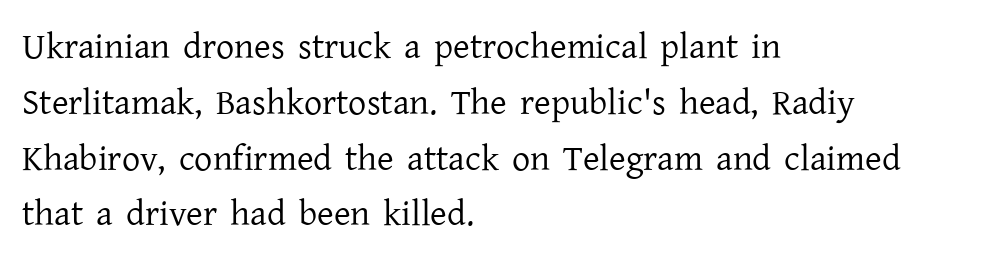
The zone under the glyphs is completely vacant. Unlike a clean sans, this face finishes its strokes with serifs. Varying glyph widths throughout — classic text-font behaviour. The typesetter chose a ragged-right arrangement here. Is the letter spacing exaggerated? No — it looks like the ordinary default.
